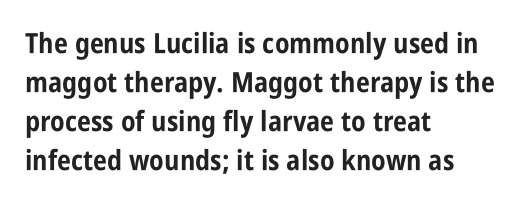
The image shows 28 px bold, condensed sans-serif type, upright; set left-aligned, normal line spacing (1.39x), normal letter spacing, not underlined; low stroke contrast and a large x-height.
